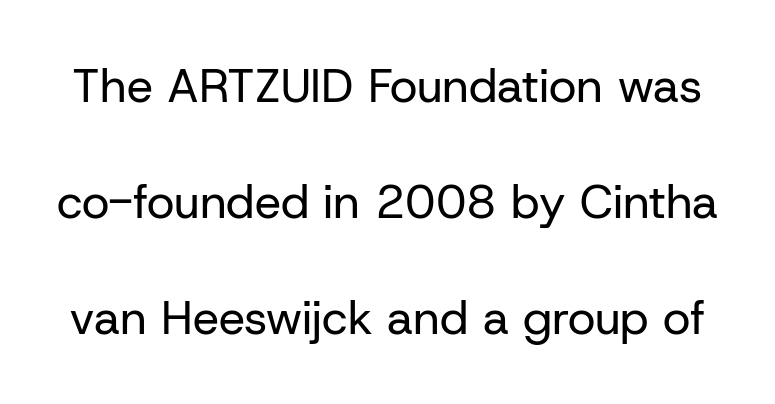
Compared with typical paragraphs, the rows here are farther apart. The letters advance in unequal steps, a hallmark of proportional type. Glyph-to-glyph distance matches everyday printed text. The type family on display is of the sans-serif kind.
